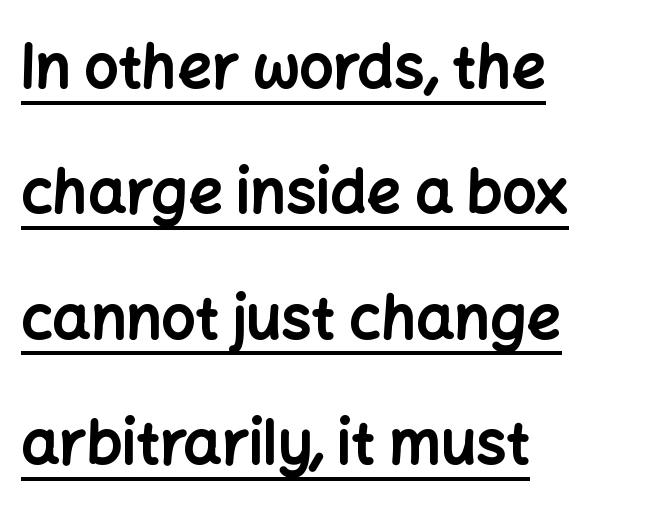
Varying glyph widths throughout — classic text-font behaviour. This sample uses an upright cut, with every glyph sitting square on the baseline. Examine the stroke ends and you'll find no serifs. Summary of vertical rhythm: relaxed, with wide interline spacing. The strokes are fattened all the way to bold.
